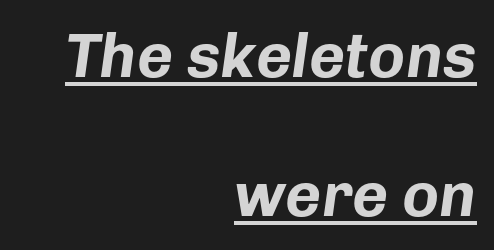
Q: Is the text bold? A: Yes.
Q: Is the text italic (slanted)? A: Yes, it leans right by about 8 degrees.
Q: Is the text underlined? A: Yes.
Q: How is the paragraph aligned? A: Right-aligned.
Q: Is the spacing between letters normal or unusually wide? A: Normal.
Q: Is the spacing between lines tight, normal or loose? A: Loose.
Q: Width (condensed, normal, or wide)? A: Normal.
Q: Stroke contrast? A: Low.
Q: x-height? A: Medium.
Q: Monospaced? A: No.
